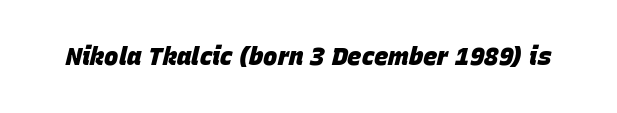
The zone under the glyphs is completely vacant. The font is running at its bold setting. Standard letterfit; no display-style spreading of the glyphs. Rendered with sloped, italic letterforms.
